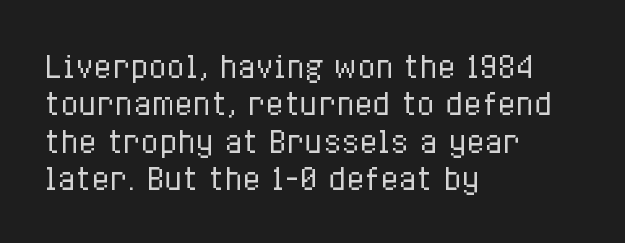
Q: Is the text bold? A: No.
Q: Is the text italic (slanted)? A: No, it is upright.
Q: Is the text underlined? A: No.
Q: How is the paragraph aligned? A: Left-aligned.
Q: Is the spacing between letters normal or unusually wide? A: Normal.
Q: Is the spacing between lines tight, normal or loose? A: Normal.
Q: Width (condensed, normal, or wide)? A: Condensed.
Q: Stroke contrast? A: Low.
Q: x-height? A: Medium.
Q: Monospaced? A: No.
